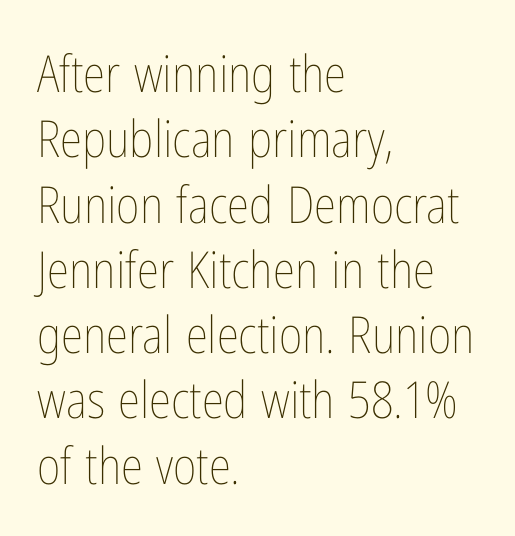
{"italic": "no", "bold": "no", "weight": "thin", "width": "condensed", "stroke_contrast": "low", "x_height": "medium", "monospaced": "no", "underline": "no", "align": "left", "line_spacing": "normal", "line_spacing_ratio": 1.28, "letter_spacing": "normal", "letter_spacing_em": 0.0, "glyph_px": 51}
